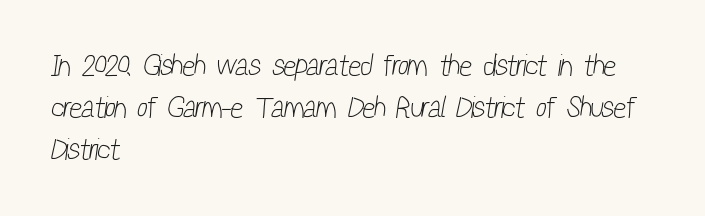
{"serif": "no", "bold": "no", "weight": "light", "width": "condensed", "stroke_contrast": "low", "x_height": "medium", "monospaced": "no", "underline": "no", "align": "left", "line_spacing": "normal", "line_spacing_ratio": 1.4, "letter_spacing": "normal", "letter_spacing_em": 0.0, "glyph_px": 30}
